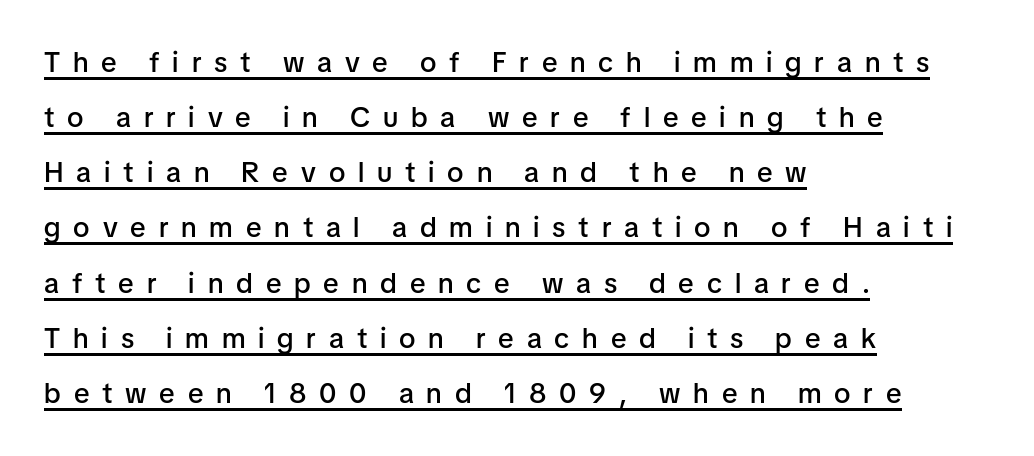
Q: Is the text bold? A: Semi-bold.
Q: Is the text italic (slanted)? A: No, it is upright.
Q: Is the typeface a serif or a sans-serif typeface? A: Sans-serif.
Q: Is the text underlined? A: Yes.
Q: How is the paragraph aligned? A: Left-aligned.
Q: Is the spacing between letters normal or unusually wide? A: Unusually wide.
Q: Is the spacing between lines tight, normal or loose? A: Loose.
Q: Width (condensed, normal, or wide)? A: Normal.
Q: Stroke contrast? A: Low.
Q: x-height? A: Medium.
Q: Monospaced? A: No.
